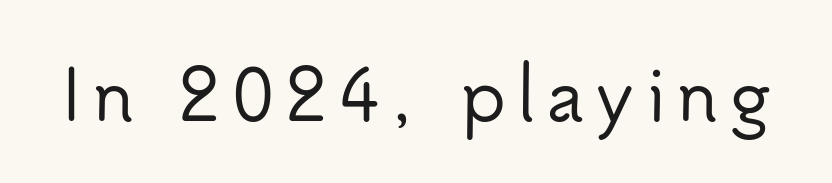
Q: Is the text italic (slanted)? A: No, it is upright.
Q: Is the typeface a serif or a sans-serif typeface? A: Sans-serif.
Q: Is the text underlined? A: No.
Q: Width (condensed, normal, or wide)? A: Normal.
Q: Stroke contrast? A: Low.
Q: x-height? A: Small.
Q: Monospaced? A: No.
